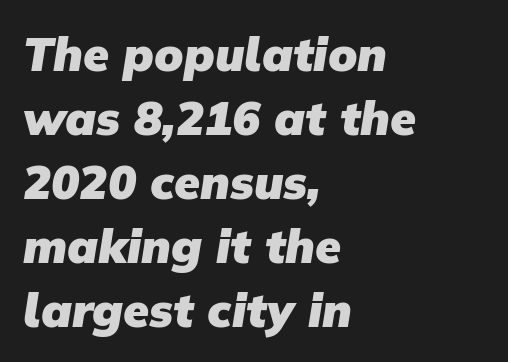
Q: Is the text bold? A: Yes.
Q: Is the typeface a serif or a sans-serif typeface? A: Sans-serif.
Q: Is the text underlined? A: No.
Q: How is the paragraph aligned? A: Left-aligned.
Q: Is the spacing between letters normal or unusually wide? A: Normal.
Q: Is the spacing between lines tight, normal or loose? A: Normal.
Q: Width (condensed, normal, or wide)? A: Normal.
Q: Stroke contrast? A: Low.
Q: x-height? A: Medium.
Q: Monospaced? A: No.
